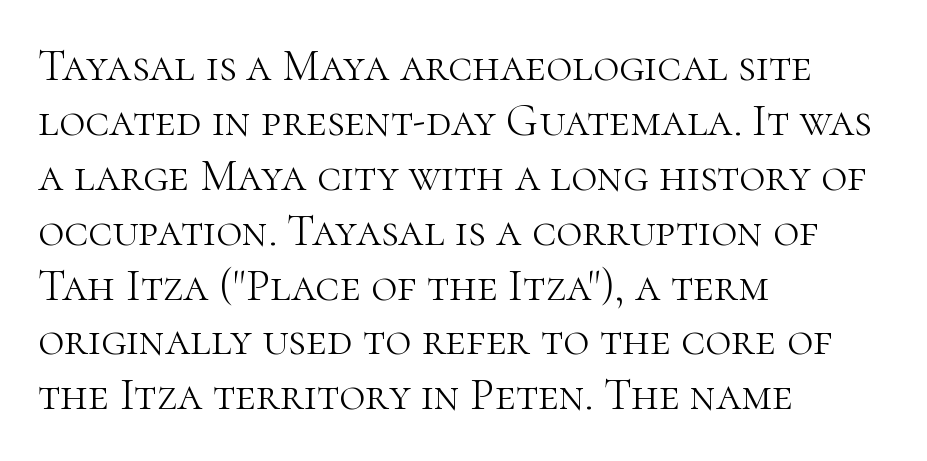
The image shows 45 px light serif type, upright; set left-aligned, line spacing 1.22x, normal letter spacing, not underlined; high stroke contrast and a medium x-height.
